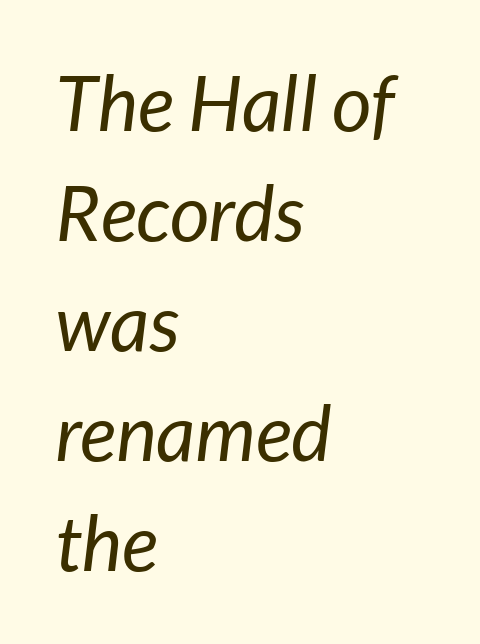
The image shows 77 px regular-weight type, italic (leaning right); set left-aligned, normal line spacing (1.43x), normal letter spacing, not underlined; low stroke contrast and a medium x-height.
